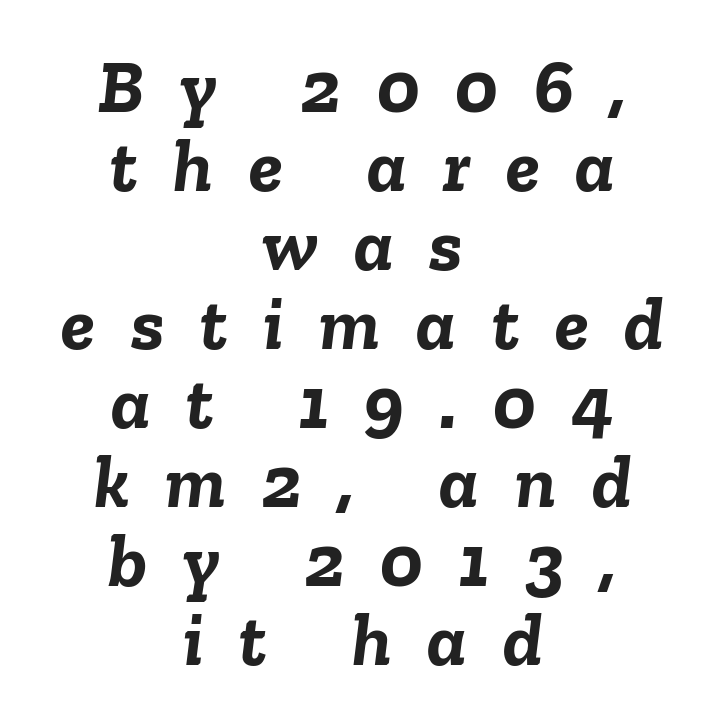
The image shows 76 px semibold type, italic (leaning right); set centered, tight line spacing (1.04x), unusually wide letter spacing (+0.47 em), not underlined; low stroke contrast and a medium x-height.
